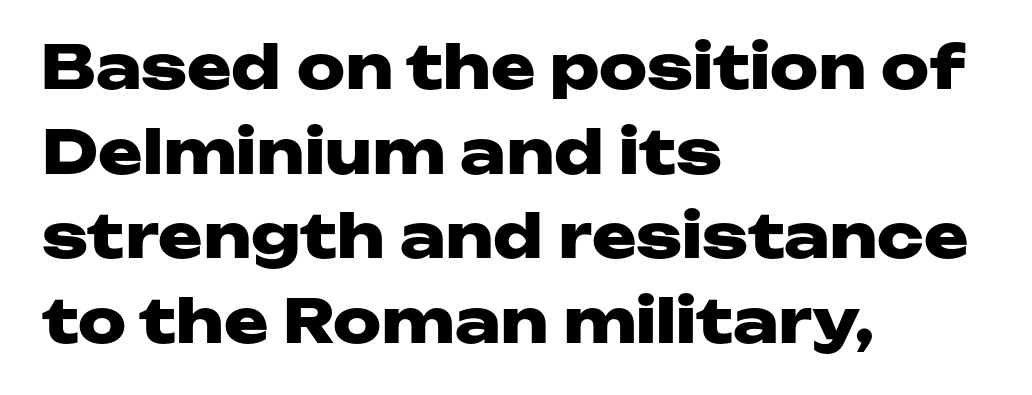
The image shows 60 px heavy, wide sans-serif type, upright; set left-aligned, normal line spacing (1.41x), normal letter spacing, not underlined; low stroke contrast and a medium x-height.
